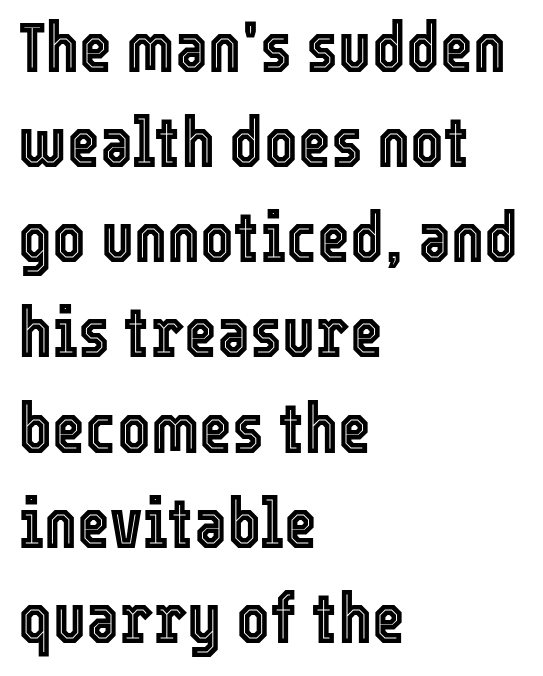
Q: Is the text italic (slanted)? A: No, it is upright.
Q: Is the text underlined? A: No.
Q: How is the paragraph aligned? A: Left-aligned.
Q: Is the spacing between letters normal or unusually wide? A: Normal.
Q: Is the spacing between lines tight, normal or loose? A: Normal.
Q: Width (condensed, normal, or wide)? A: Condensed.
Q: x-height? A: Medium.
Q: Monospaced? A: No.
